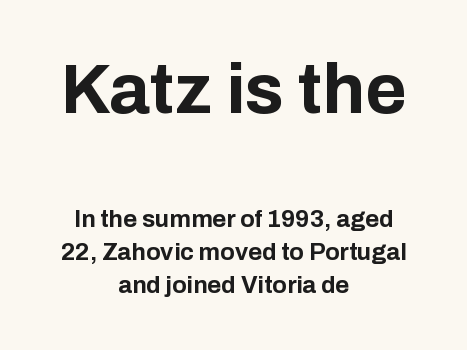
A clean baseline with only descenders dipping below it. Each letter keeps its own natural width here, so spacing adapts to shape. The designer left line spacing at the default. Weight check: bold — yes, fully. Font category for this specimen: sans-serif.
